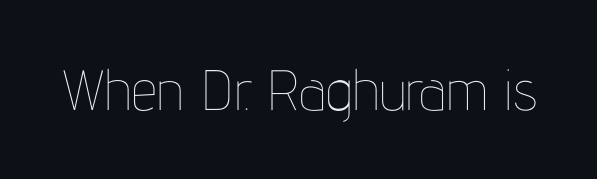
{"italic": "no", "bold": "no", "weight": "thin", "width": "condensed", "stroke_contrast": "low", "x_height": "medium", "monospaced": "no", "underline": "no", "letter_spacing": "normal", "letter_spacing_em": 0.0, "glyph_px": 57}
